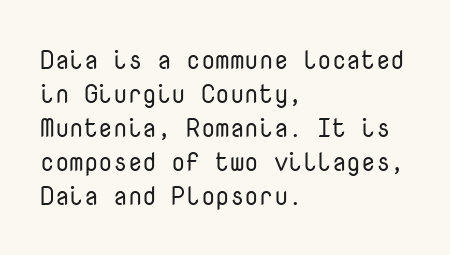
The image shows 26 px text type, upright; set left-aligned, normal line spacing (1.31x), normal letter spacing, not underlined.
